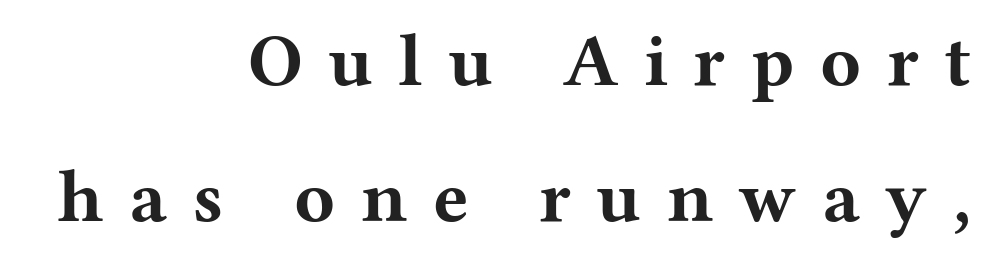
Q: Is the text bold? A: Yes.
Q: Is the text italic (slanted)? A: No, it is upright.
Q: Is the typeface a serif or a sans-serif typeface? A: Serif.
Q: Is the text underlined? A: No.
Q: How is the paragraph aligned? A: Right-aligned.
Q: Is the spacing between letters normal or unusually wide? A: Unusually wide.
Q: Width (condensed, normal, or wide)? A: Wide.
Q: Stroke contrast? A: Medium.
Q: x-height? A: Medium.
Q: Monospaced? A: No.
